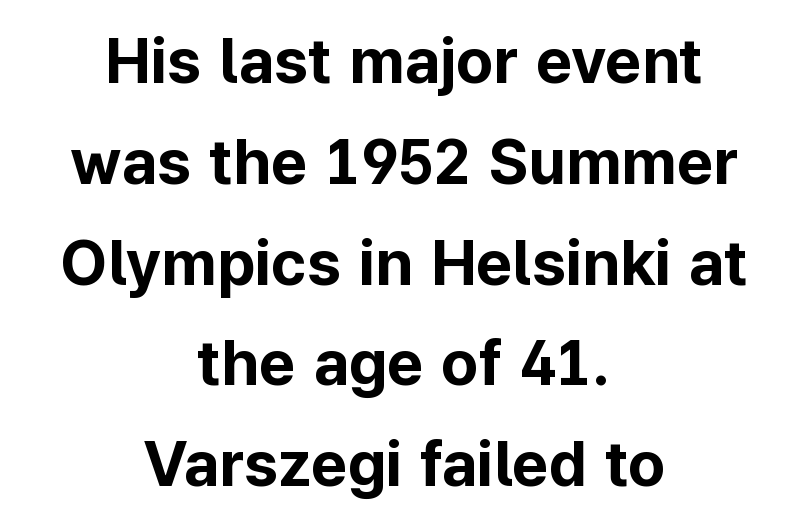
Do the letters lean? They stand straight. The lines in this sample share a center point and differ in where they start and stop. Each letter keeps its own natural width here, so spacing adapts to shape. Heft: maximum for text — a bold. What's the leading like? Ordinary, nothing unusual.
